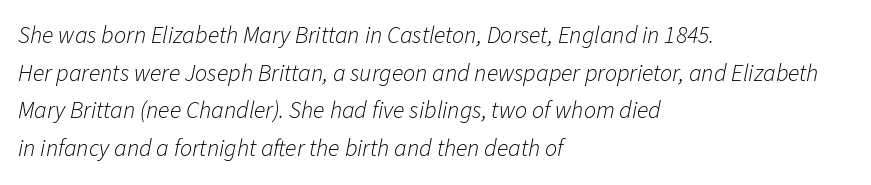
The image shows 24 px text type, italic (leaning right); set left-aligned, normal line spacing (1.57x), normal letter spacing, not underlined.
